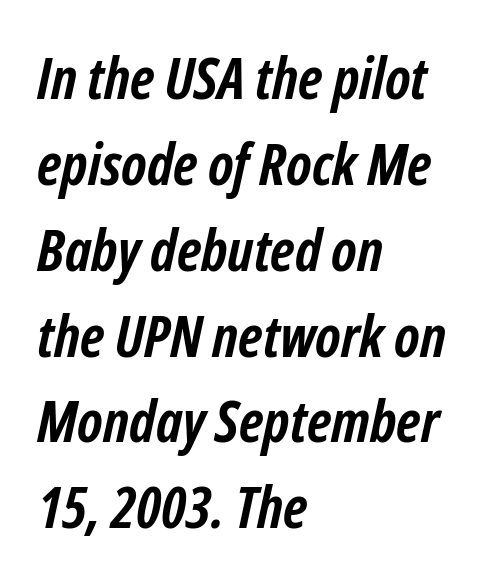
{"italic": "yes", "lean": "right", "slant_degrees": 12, "bold": "yes", "weight": "semibold", "width": "condensed", "stroke_contrast": "low", "x_height": "medium", "monospaced": "no", "underline": "no", "align": "left", "line_spacing": "normal", "line_spacing_ratio": 1.48, "letter_spacing": "normal", "letter_spacing_em": 0.0, "glyph_px": 58}
